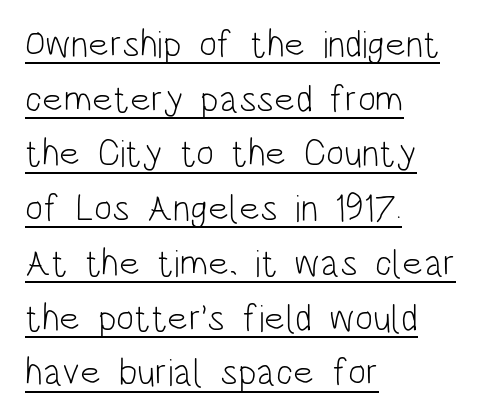
Nobody touched the tracking dial on this one. A normal amount of white space separates one row of letters from the next. Looks like regular typesetting: each glyph gets only the width it needs. In CSS terms this would be text-align: left. In terms of letterform style, serifs are entirely absent.
